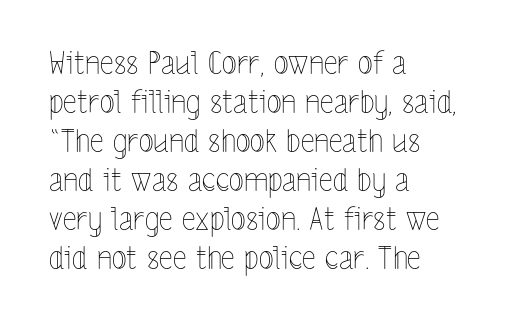
{"italic": "no", "bold": "no", "weight": "thin", "width": "condensed", "x_height": "medium", "monospaced": "no", "underline": "no", "align": "left", "line_spacing": "normal", "line_spacing_ratio": 1.26, "letter_spacing": "normal", "letter_spacing_em": 0.0, "glyph_px": 31}
